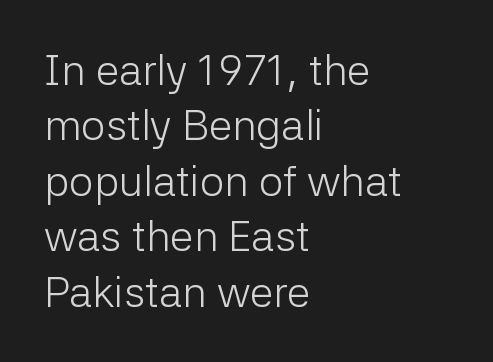
Q: Is the text bold? A: No.
Q: Is the text italic (slanted)? A: No, it is upright.
Q: Is the typeface a serif or a sans-serif typeface? A: Sans-serif.
Q: Is the text underlined? A: No.
Q: How is the paragraph aligned? A: Left-aligned.
Q: Is the spacing between letters normal or unusually wide? A: Normal.
Q: Is the spacing between lines tight, normal or loose? A: Normal.
Q: Width (condensed, normal, or wide)? A: Normal.
Q: Stroke contrast? A: Low.
Q: x-height? A: Medium.
Q: Monospaced? A: No.
